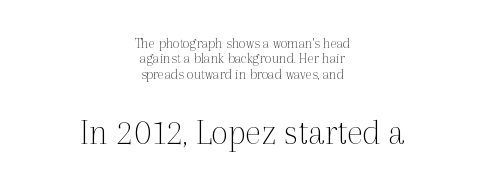
The space directly below the letters is spotless. The passage shown has conventional tracking throughout. Block two is the big one; block one sits smaller above it. The strokes carry an ordinary text weight at most.
